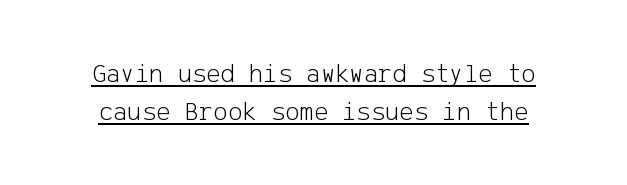
Q: Is the text bold? A: No.
Q: Is the text italic (slanted)? A: No, it is upright.
Q: Is the text underlined? A: Yes.
Q: How is the paragraph aligned? A: Centered.
Q: Is the spacing between letters normal or unusually wide? A: Normal.
Q: Is the spacing between lines tight, normal or loose? A: Normal.
